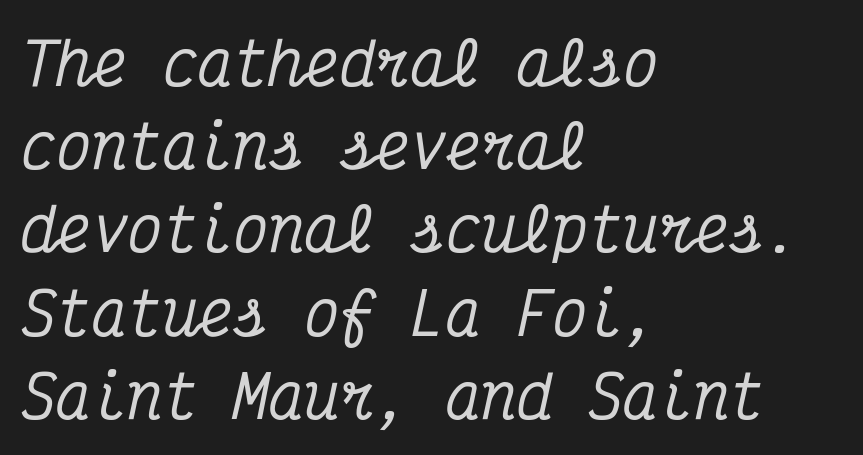
{"serif": "yes", "italic": "yes", "lean": "right", "slant_degrees": 12, "width": "condensed", "stroke_contrast": "medium", "x_height": "medium", "monospaced": "yes", "underline": "no", "align": "left", "line_spacing": "normal", "line_spacing_ratio": 1.41, "letter_spacing": "normal", "letter_spacing_em": 0.0, "glyph_px": 59}
